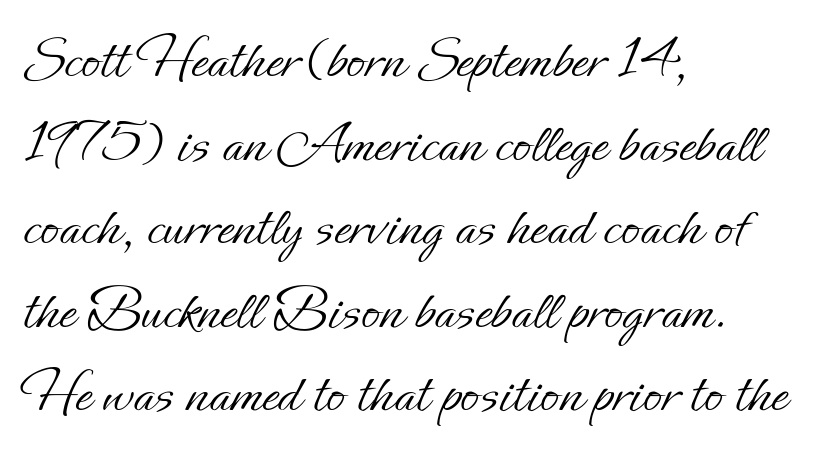
Q: Is the text bold? A: No.
Q: Is the text italic (slanted)? A: Yes.
Q: Is the text underlined? A: No.
Q: How is the paragraph aligned? A: Left-aligned.
Q: Is the spacing between letters normal or unusually wide? A: Normal.
Q: Is the spacing between lines tight, normal or loose? A: Normal.
Q: Width (condensed, normal, or wide)? A: Normal.
Q: Stroke contrast? A: Low.
Q: x-height? A: Small.
Q: Monospaced? A: No.
